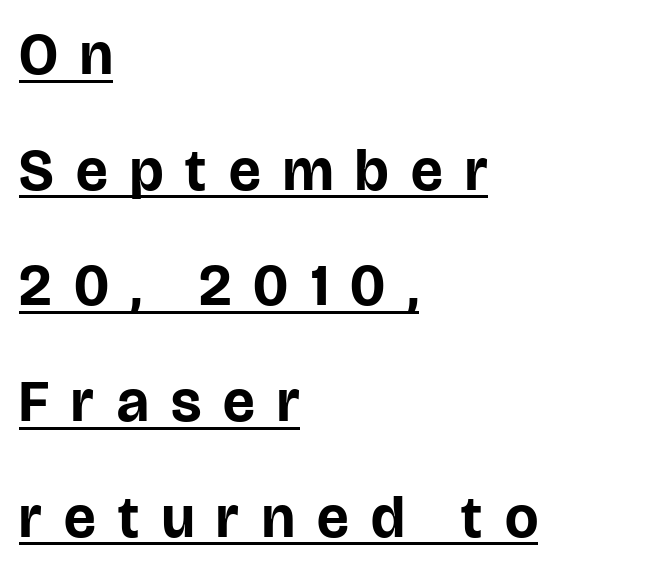
The image shows 59 px bold sans-serif type, upright; set left-aligned, loose line spacing (1.96x), unusually wide letter spacing (+0.38 em), underlined; low stroke contrast and a large x-height.
